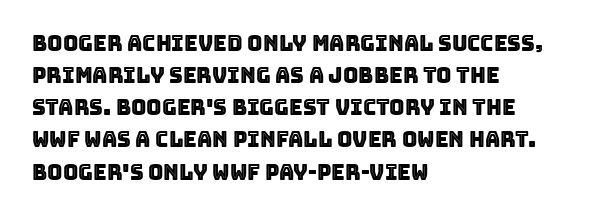
The image shows 21 px text type, upright; set left-aligned, normal line spacing (1.53x), normal letter spacing, not underlined.
